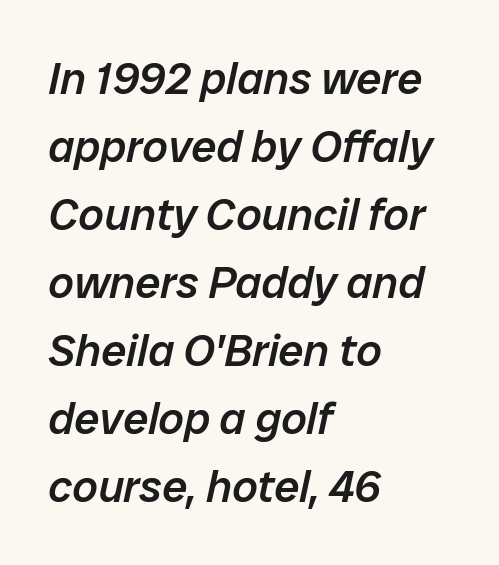
{"italic": "yes", "lean": "right", "slant_degrees": 12, "bold": "semi", "weight": "semibold", "width": "normal", "stroke_contrast": "low", "x_height": "medium", "monospaced": "no", "underline": "no", "align": "left", "line_spacing": "normal", "line_spacing_ratio": 1.51, "letter_spacing": "normal", "letter_spacing_em": 0.0, "glyph_px": 45}
